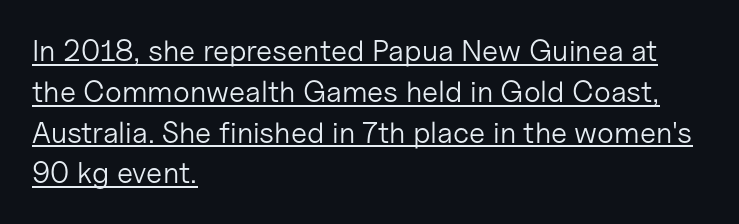
The image shows 30 px light sans-serif type, upright; set left-aligned, normal line spacing (1.36x), normal letter spacing, underlined; low stroke contrast and a medium x-height.
